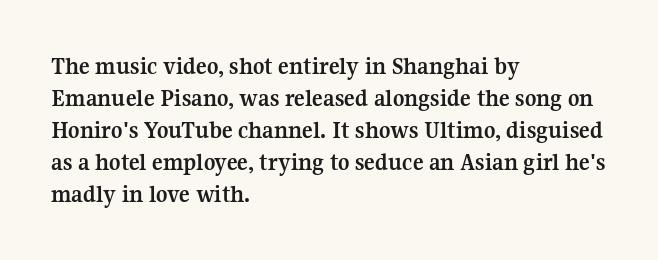
The typesetter chose a ragged-right arrangement here. The line texture is even and compact thanks to regular tracking. Summary of weight: heavy, a full bold. Vertically, the passage feels balanced, rows spaced as you'd expect. In terms of posture, this sample is upright.
